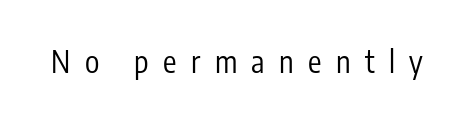
Q: Is the text bold? A: No.
Q: Is the text italic (slanted)? A: No, it is upright.
Q: Is the typeface a serif or a sans-serif typeface? A: Sans-serif.
Q: Is the text underlined? A: No.
Q: Is the spacing between letters normal or unusually wide? A: Unusually wide.
Q: Width (condensed, normal, or wide)? A: Condensed.
Q: Stroke contrast? A: Low.
Q: x-height? A: Medium.
Q: Monospaced? A: No.
